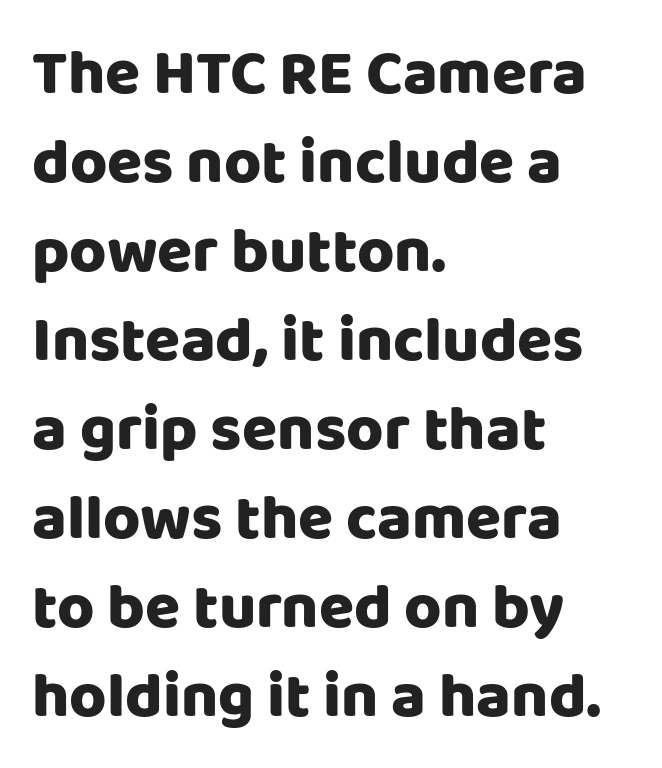
Q: Is the text italic (slanted)? A: No, it is upright.
Q: Is the typeface a serif or a sans-serif typeface? A: Sans-serif.
Q: Is the text underlined? A: No.
Q: How is the paragraph aligned? A: Left-aligned.
Q: Is the spacing between letters normal or unusually wide? A: Normal.
Q: Is the spacing between lines tight, normal or loose? A: Normal.
Q: Width (condensed, normal, or wide)? A: Normal.
Q: Stroke contrast? A: Low.
Q: x-height? A: Large.
Q: Monospaced? A: No.
